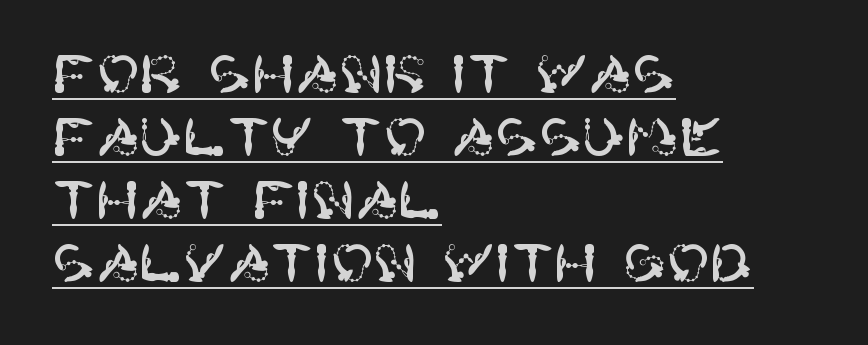
Line beginnings align vertically; line endings do not. Nothing unusual about the tracking: characters are spaced as the font intends. Is there an underline? Yes — a line sits under the letters. Are there feet on the stems? There aren't — it's a sans. Do the letters lean? They stand straight.
